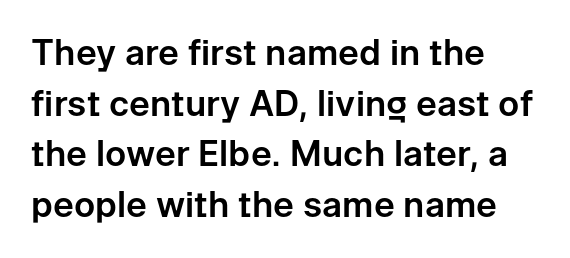
The image shows 35 px sans-serif type, upright; set left-aligned, normal line spacing (1.45x), normal letter spacing, not underlined; low stroke contrast and a medium x-height.
